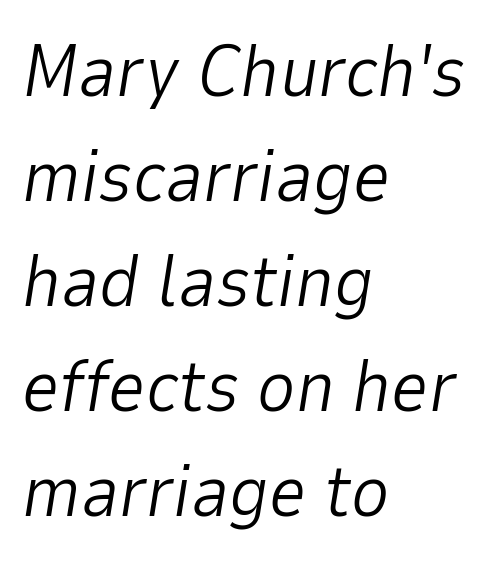
{"italic": "yes", "lean": "right", "slant_degrees": 9, "bold": "no", "weight": "light", "width": "normal", "stroke_contrast": "low", "x_height": "medium", "monospaced": "no", "underline": "no", "align": "left", "line_spacing": "normal", "line_spacing_ratio": 1.44, "letter_spacing": "normal", "letter_spacing_em": 0.0, "glyph_px": 73}
